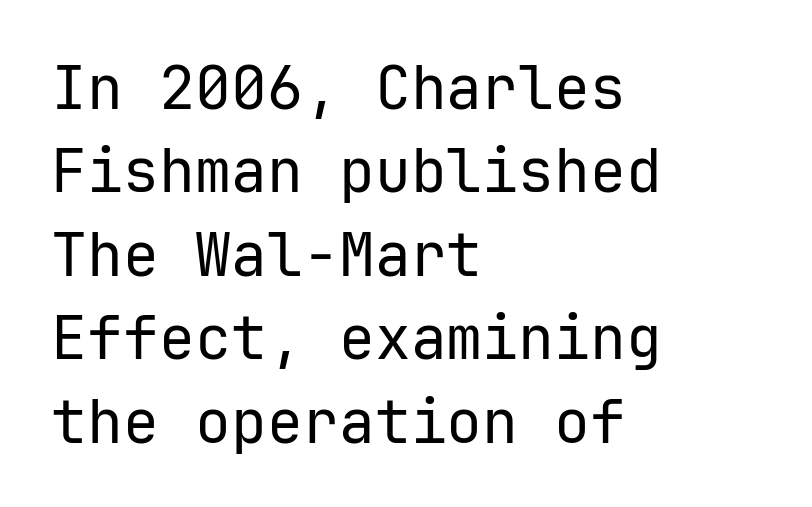
{"serif": "no", "italic": "no", "bold": "no", "weight": "regular", "width": "normal", "stroke_contrast": "low", "x_height": "medium", "underline": "no", "align": "left", "line_spacing": "normal", "line_spacing_ratio": 1.39, "letter_spacing": "normal", "letter_spacing_em": 0.0, "glyph_px": 60}
